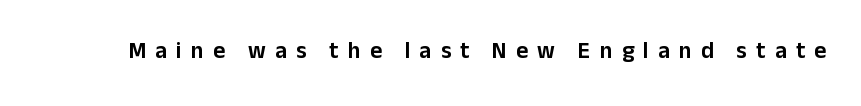
The image shows 23 px text type, upright; set unusually wide letter spacing (+0.4 em), not underlined.
